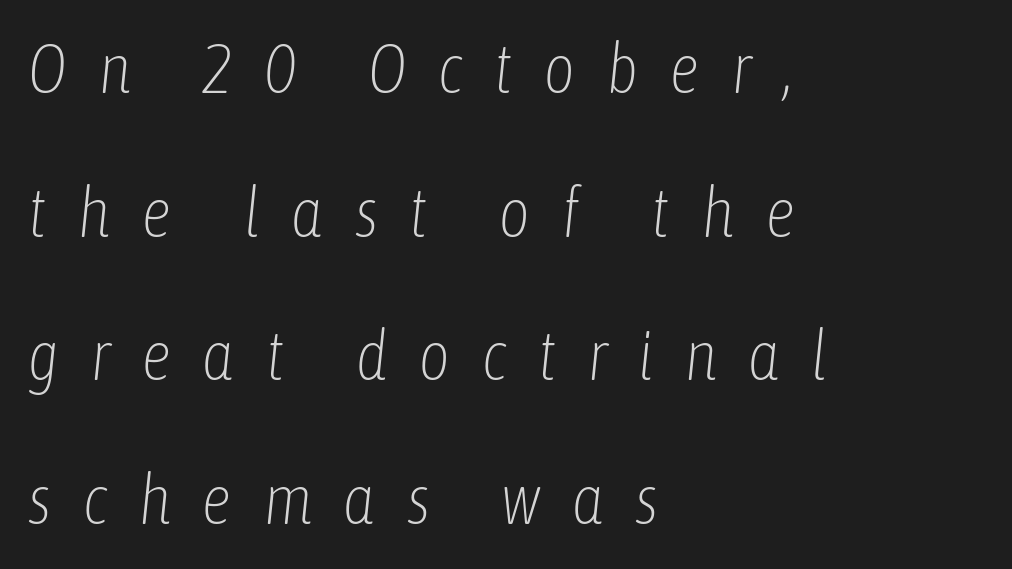
The zone under the glyphs is completely vacant. Compared with typical paragraphs, the rows here are farther apart. Compared with ordinary roman type, these characters are visibly tilted. These glyphs show unthickened strokes, regular width or finer. This sample uses expanded letter spacing, leaving extra air between glyphs. The compositor pushed each line to the left boundary.
